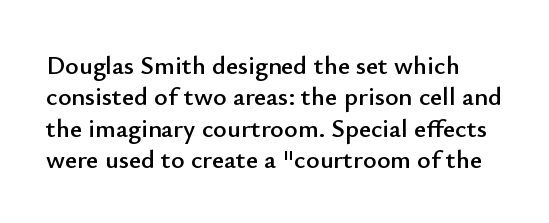
Posture: vertical. Compared with typical body copy, the letter spacing here is the same. Plain, unruled lines of type.
